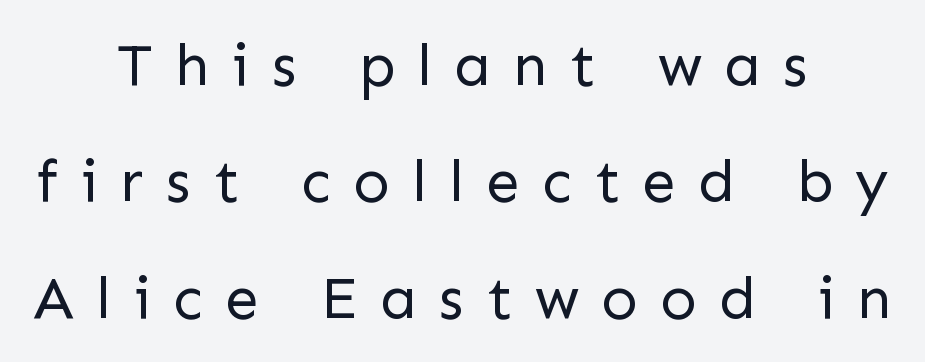
The image shows 60 px regular-weight sans-serif type, upright; set centered, loose line spacing (1.94x), unusually wide letter spacing (+0.37 em), not underlined; low stroke contrast and a medium x-height.
